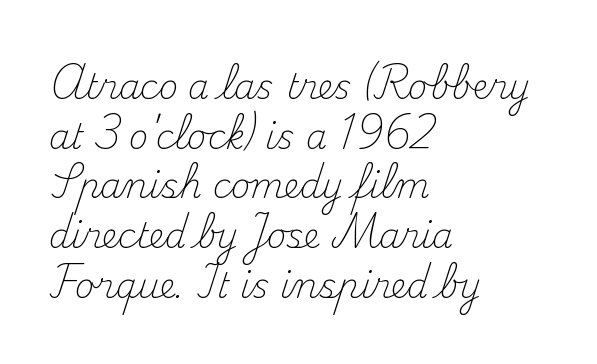
The image shows 34 px light serif type; set left-aligned, normal line spacing (1.46x), normal letter spacing, not underlined; medium stroke contrast and a small x-height.
